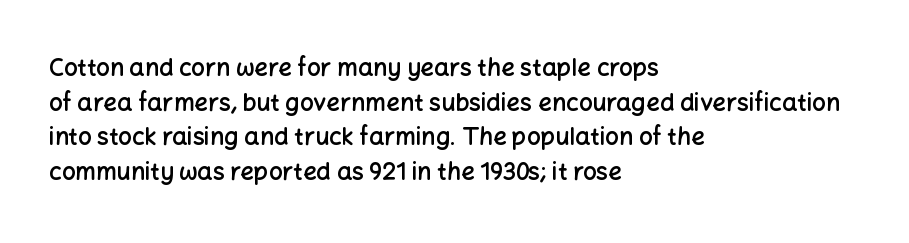
The image shows 24 px text type, upright; set left-aligned, normal line spacing (1.44x), normal letter spacing, not underlined.
